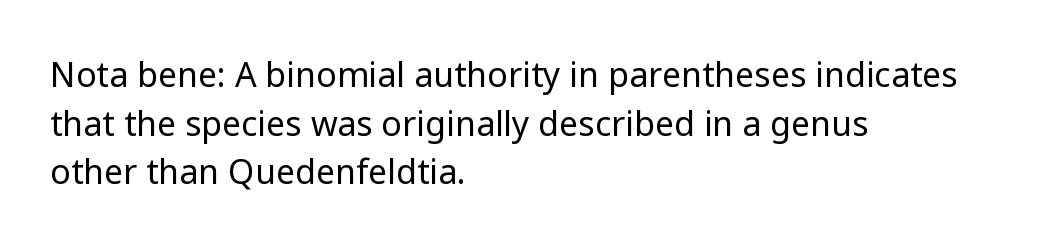
Stem width sits at or under what a default text font uses. The passage shown is not underscored anywhere. This sample has the flowing, uneven cadence of proportional lettering. The passage shown is typeset with a sans-serif family. Reading down the column, the eye jumps a familiar distance to each next line.
